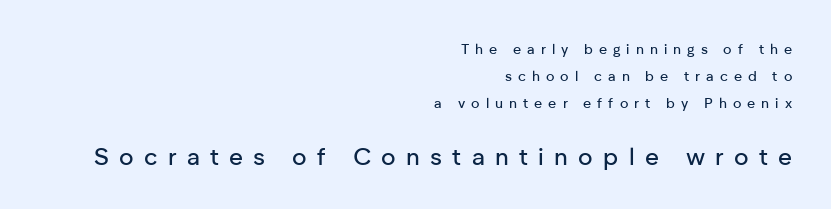
Q: Is the text italic (slanted)? A: No, it is upright.
Q: Is the text underlined? A: No.
Q: How is the paragraph aligned? A: Right-aligned.
Q: Is the spacing between letters normal or unusually wide? A: Unusually wide.
Q: Is the spacing between lines tight, normal or loose? A: Loose.
Q: Which block of text is set in a larger size, the first (top) or the second (bottom)? A: The second (bottom) one.
